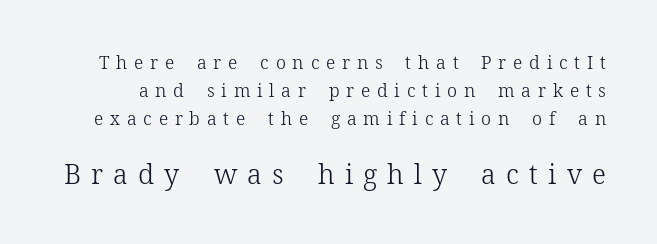
The image shows 27 px text type, upright; set normal line spacing (1.56x), unusually wide letter spacing (+0.38 em), not underlined; the second (bottom) block is 1.5x larger.
